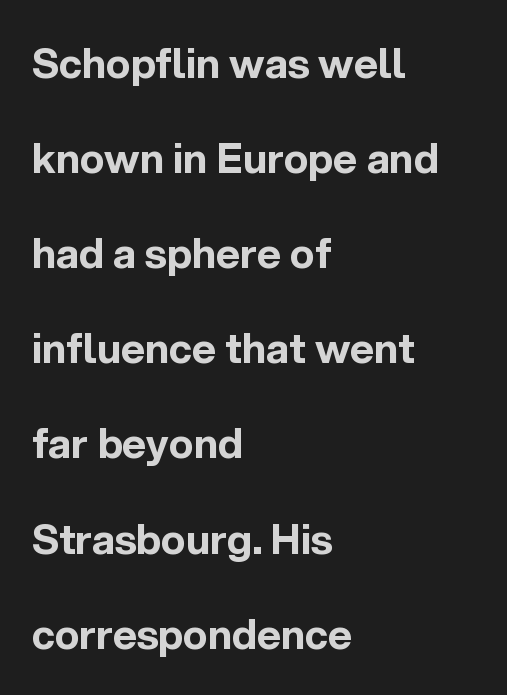
{"serif": "no", "italic": "no", "bold": "yes", "weight": "bold", "width": "normal", "x_height": "medium", "monospaced": "no", "underline": "no", "align": "left", "line_spacing": "loose", "line_spacing_ratio": 2.32, "letter_spacing": "normal", "letter_spacing_em": 0.0, "glyph_px": 41}
